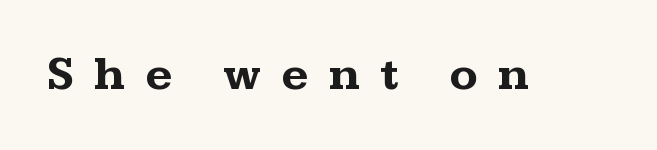
Q: Is the text bold? A: Yes.
Q: Is the text italic (slanted)? A: No, it is upright.
Q: Is the typeface a serif or a sans-serif typeface? A: Serif.
Q: Is the text underlined? A: No.
Q: Is the spacing between letters normal or unusually wide? A: Unusually wide.
Q: Width (condensed, normal, or wide)? A: Wide.
Q: Stroke contrast? A: Medium.
Q: x-height? A: Medium.
Q: Monospaced? A: No.
